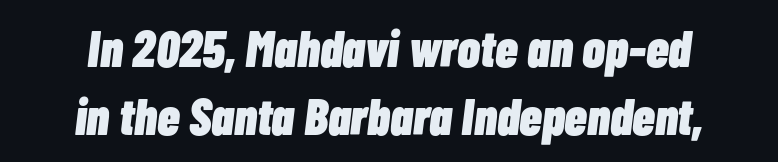
The image shows 51 px heavy, condensed type, italic (leaning right); set centered, normal line spacing (1.33x), normal letter spacing, not underlined; low stroke contrast and a medium x-height.
